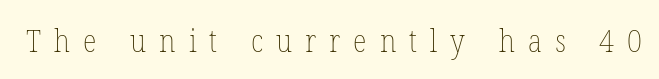
Unlike italic type, these characters show no tilt at all. This sample uses expanded letter spacing, leaving extra air between glyphs. No letter is thick-stroked: the sample isn't bold. The glyphs are unaccompanied by any horizontal stroke below them. The rendering uses natural spacing where letterforms have individual widths.
